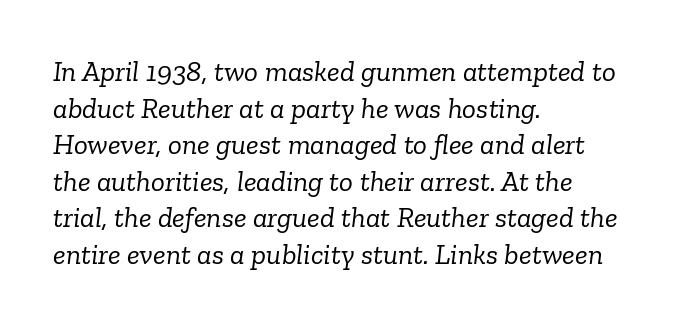
The image shows 29 px light serif type, italic (leaning right); set left-aligned, normal line spacing (1.26x), normal letter spacing, not underlined; low stroke contrast and a medium x-height.
